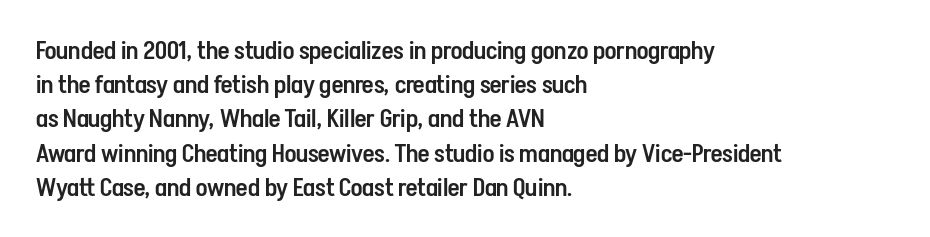
Q: Is the text bold? A: Semi-bold.
Q: Is the text italic (slanted)? A: No, it is upright.
Q: Is the text underlined? A: No.
Q: How is the paragraph aligned? A: Left-aligned.
Q: Is the spacing between letters normal or unusually wide? A: Normal.
Q: Is the spacing between lines tight, normal or loose? A: Normal.
